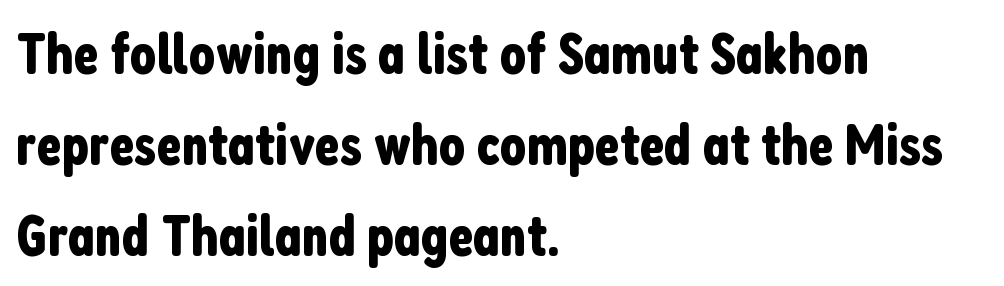
The image shows 58 px condensed sans-serif type, upright; set left-aligned, normal line spacing (1.57x), normal letter spacing, not underlined; low stroke contrast and a medium x-height.
